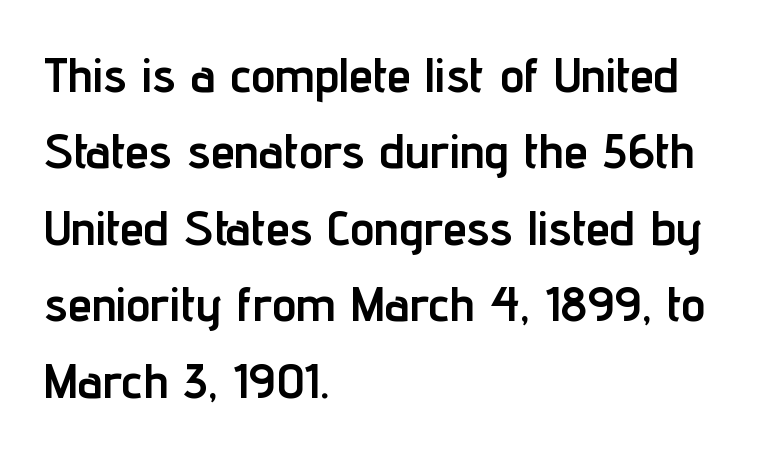
{"serif": "no", "italic": "no", "bold": "yes", "weight": "semibold", "width": "condensed", "stroke_contrast": "low", "x_height": "medium", "monospaced": "no", "underline": "no", "align": "left", "line_spacing": "normal", "line_spacing_ratio": 1.56, "letter_spacing": "normal", "letter_spacing_em": 0.0, "glyph_px": 49}
